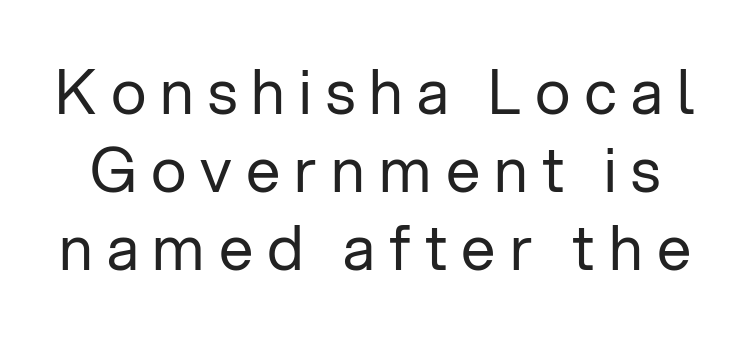
Q: Is the text bold? A: No.
Q: Is the text italic (slanted)? A: No, it is upright.
Q: Is the typeface a serif or a sans-serif typeface? A: Sans-serif.
Q: Is the text underlined? A: No.
Q: Is the spacing between letters normal or unusually wide? A: Unusually wide.
Q: Is the spacing between lines tight, normal or loose? A: Normal.
Q: Width (condensed, normal, or wide)? A: Normal.
Q: Stroke contrast? A: Low.
Q: x-height? A: Medium.
Q: Monospaced? A: No.
